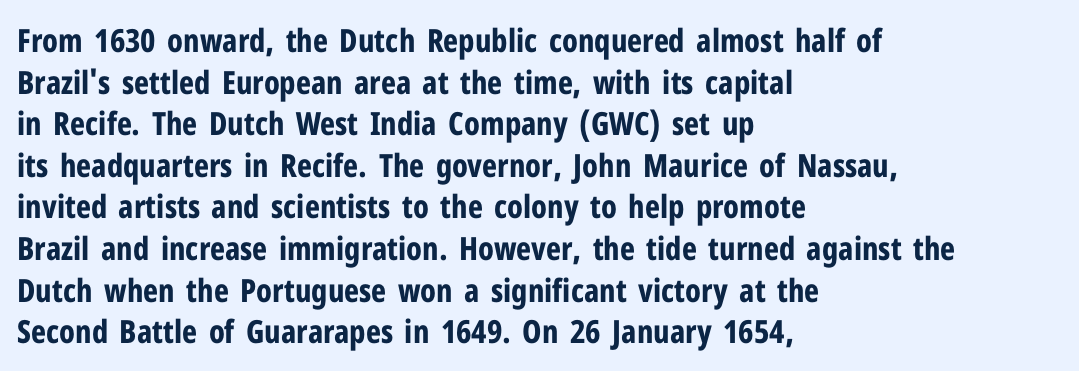
The image shows 32 px bold, condensed sans-serif type, upright; set left-aligned, normal line spacing (1.3x), normal letter spacing, not underlined; low stroke contrast and a medium x-height.
